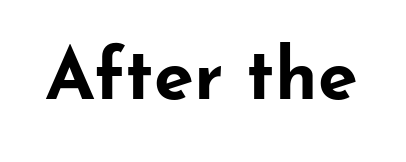
{"serif": "no", "italic": "no", "bold": "yes", "weight": "bold", "width": "wide", "stroke_contrast": "low", "x_height": "small", "monospaced": "no", "underline": "no", "letter_spacing": "normal", "letter_spacing_em": 0.0, "glyph_px": 72}
